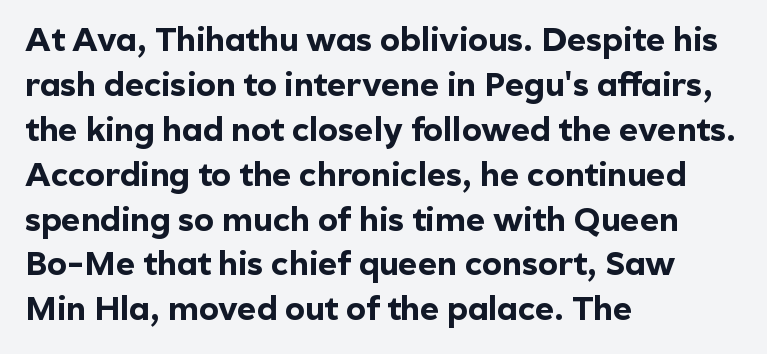
Q: Is the text bold? A: Yes.
Q: Is the text italic (slanted)? A: No, it is upright.
Q: Is the typeface a serif or a sans-serif typeface? A: Sans-serif.
Q: Is the text underlined? A: No.
Q: How is the paragraph aligned? A: Left-aligned.
Q: Is the spacing between letters normal or unusually wide? A: Normal.
Q: Is the spacing between lines tight, normal or loose? A: Normal.
Q: Width (condensed, normal, or wide)? A: Normal.
Q: x-height? A: Medium.
Q: Monospaced? A: No.
